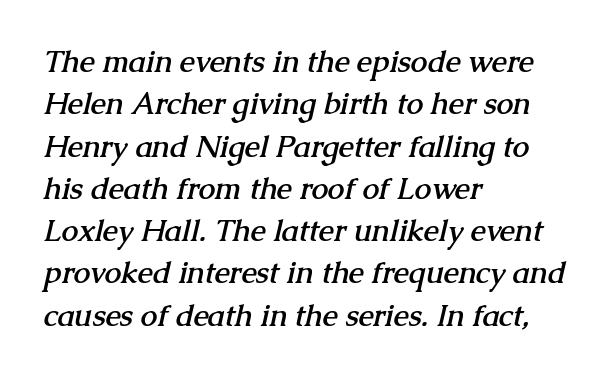
This is serif lettering, the kind often seen in printed books. The line texture is even and compact thanks to regular tracking. Is this a fixed-width face? No — the glyphs have proportional, varying widths. Plain, unruled lines of type.
